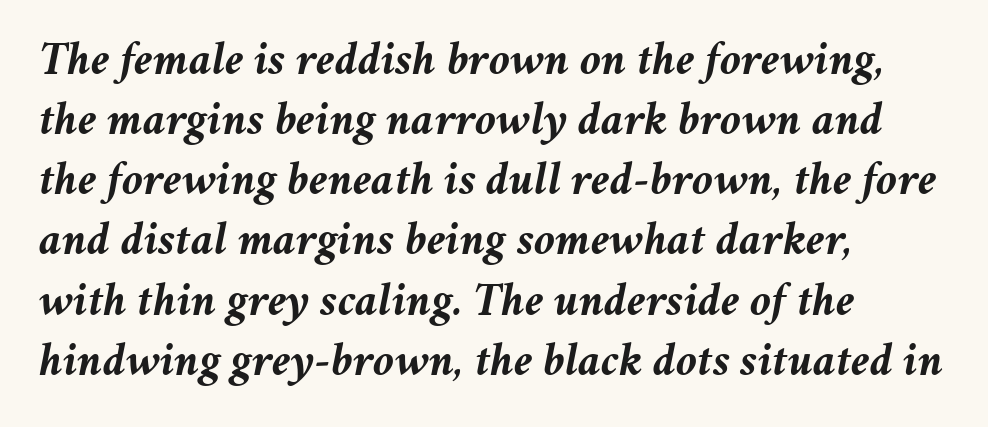
Q: Is the text bold? A: Yes.
Q: Is the text italic (slanted)? A: Yes, it leans right by about 11 degrees.
Q: Is the text underlined? A: No.
Q: How is the paragraph aligned? A: Left-aligned.
Q: Is the spacing between letters normal or unusually wide? A: Normal.
Q: Is the spacing between lines tight, normal or loose? A: Normal.
Q: Width (condensed, normal, or wide)? A: Normal.
Q: Stroke contrast? A: Medium.
Q: x-height? A: Medium.
Q: Monospaced? A: No.
